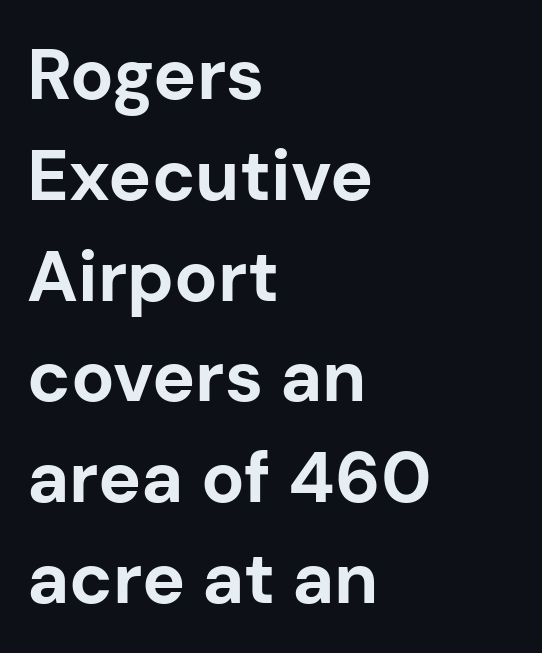
{"serif": "no", "italic": "no", "bold": "yes", "weight": "bold", "width": "normal", "stroke_contrast": "low", "x_height": "medium", "monospaced": "no", "underline": "no", "align": "left", "line_spacing": "normal", "line_spacing_ratio": 1.4, "letter_spacing": "normal", "letter_spacing_em": 0.0, "glyph_px": 72}
